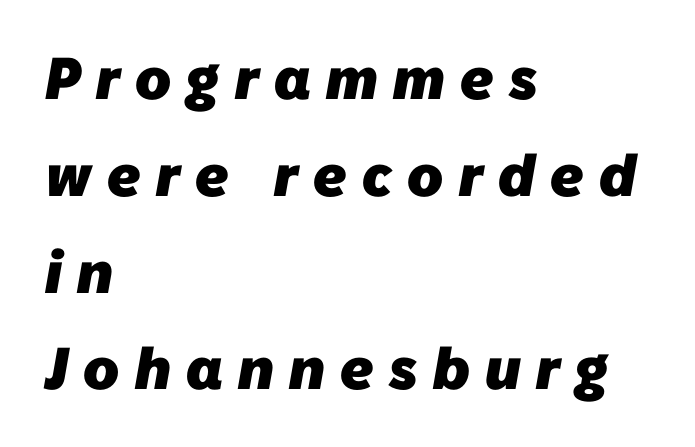
Q: Is the text bold? A: Yes.
Q: Is the typeface a serif or a sans-serif typeface? A: Sans-serif.
Q: Is the text underlined? A: No.
Q: How is the paragraph aligned? A: Left-aligned.
Q: Is the spacing between letters normal or unusually wide? A: Unusually wide.
Q: Is the spacing between lines tight, normal or loose? A: Normal.
Q: Width (condensed, normal, or wide)? A: Normal.
Q: Stroke contrast? A: Low.
Q: x-height? A: Medium.
Q: Monospaced? A: No.
